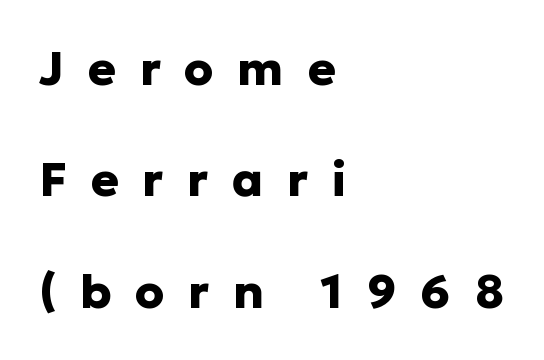
{"serif": "no", "italic": "no", "bold": "yes", "weight": "heavy", "width": "normal", "stroke_contrast": "low", "x_height": "medium", "monospaced": "no", "underline": "no", "align": "left", "line_spacing": "loose", "line_spacing_ratio": 2.37, "letter_spacing": "wide", "letter_spacing_em": 0.5, "glyph_px": 47}
